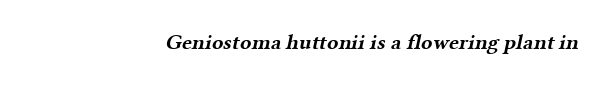
Q: Is the text bold? A: Yes.
Q: Is the text underlined? A: No.
Q: Is the spacing between letters normal or unusually wide? A: Normal.
